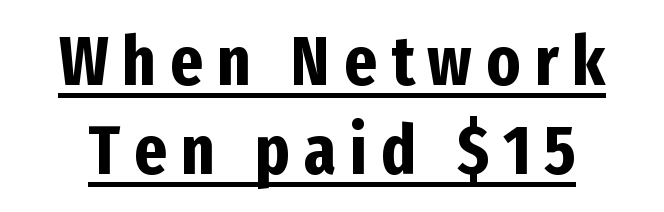
There is plenty of visible air inserted between adjacent glyphs. Character widths vary here, with narrow letters taking less room than wide ones. Examine the stroke ends and you'll find no serifs. Emphasis is given by a line drawn under the lettering. The typesetting leans heavy: a genuine bold. The letters stand upright; this is a roman face.
